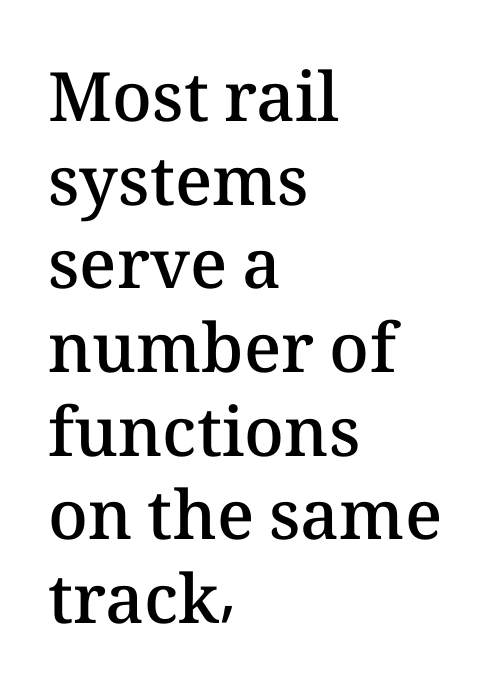
{"italic": "no", "bold": "semi", "weight": "semibold", "width": "normal", "stroke_contrast": "medium", "x_height": "medium", "monospaced": "no", "underline": "no", "align": "left", "line_spacing_ratio": 1.23, "letter_spacing": "normal", "letter_spacing_em": 0.0, "glyph_px": 68}
